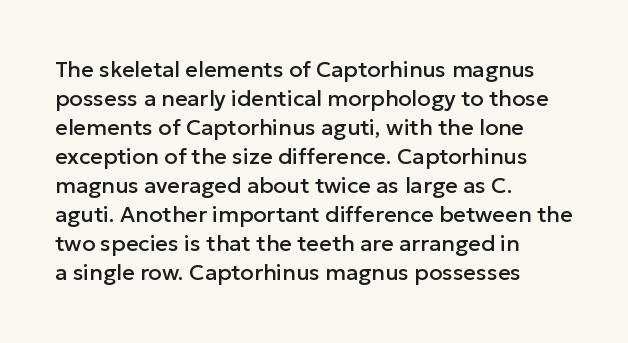
The image shows 22 px text type, upright; set left-aligned, normal line spacing (1.32x), normal letter spacing, not underlined.
